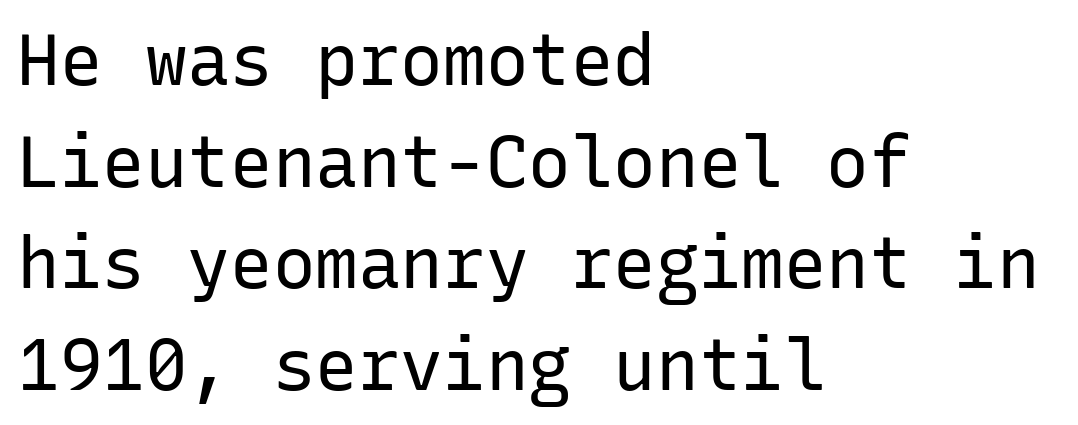
Has an underline been added? It has not. Horizontally, the lines are justified to the leading edge only. The rendering uses typewriter-style spacing with identical character cells. A typesetter would call this zero additional tracking.
